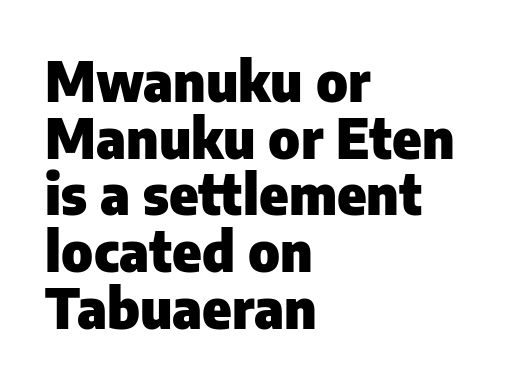
This is roman type, the default non-slanted kind. The letterforms sit shoulder to shoulder at normal distance. The lines are quadded left. Here the designer chose a conventional face with non-uniform glyph widths. Successive baselines arrive quickly, one right under another.
